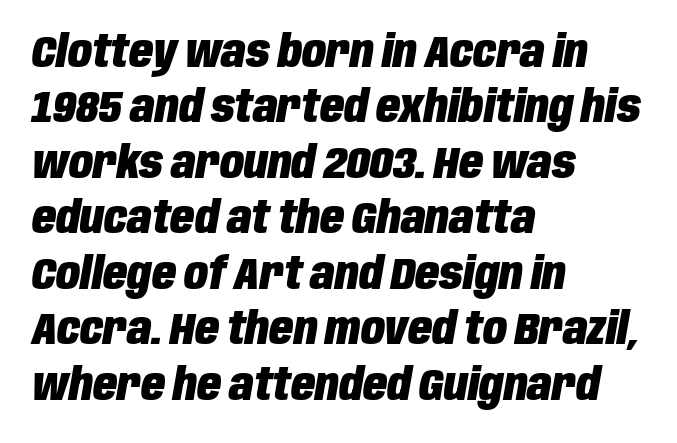
The image shows 44 px heavy, condensed type, italic (leaning right); set left-aligned, normal line spacing (1.26x), normal letter spacing, not underlined; low stroke contrast and a large x-height.
